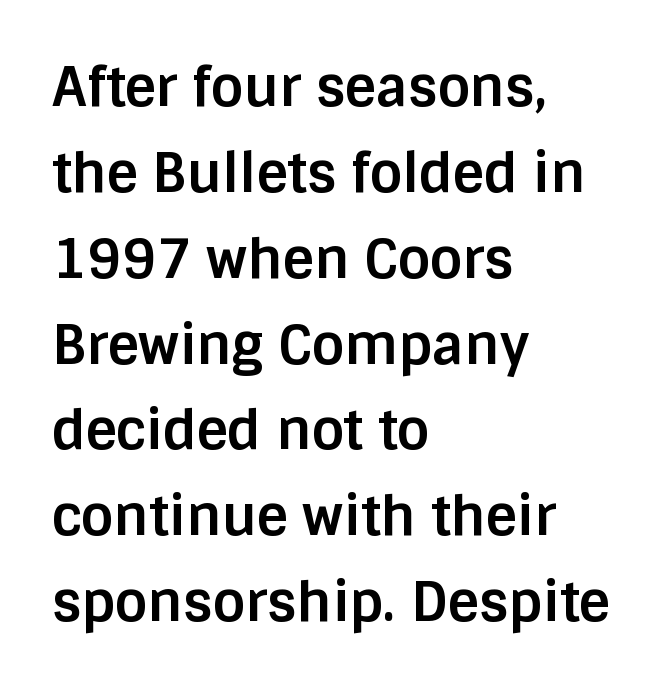
The image shows 54 px bold sans-serif type, upright; set left-aligned, normal line spacing (1.59x), normal letter spacing, not underlined; low stroke contrast and a large x-height.
